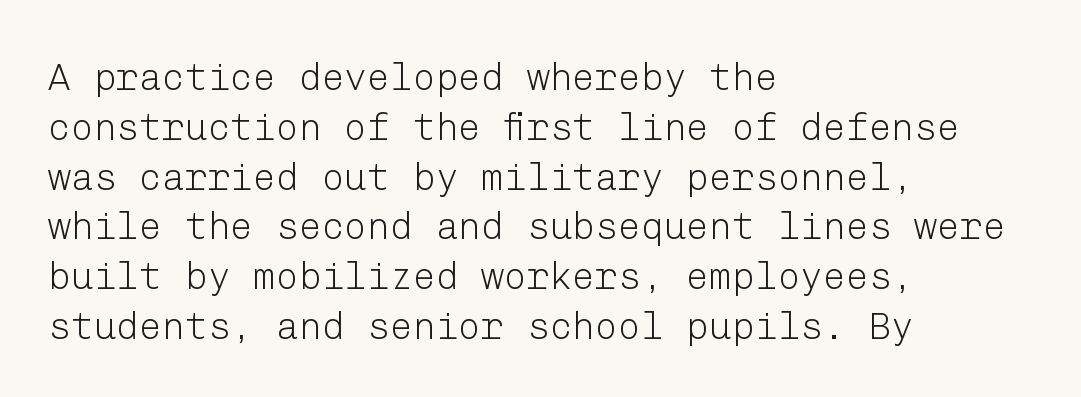
{"serif": "no", "italic": "no", "bold": "no", "weight": "light", "width": "normal", "stroke_contrast": "low", "x_height": "medium", "underline": "no", "align": "left", "line_spacing": "normal", "line_spacing_ratio": 1.31, "letter_spacing": "normal", "letter_spacing_em": 0.0, "glyph_px": 38}
